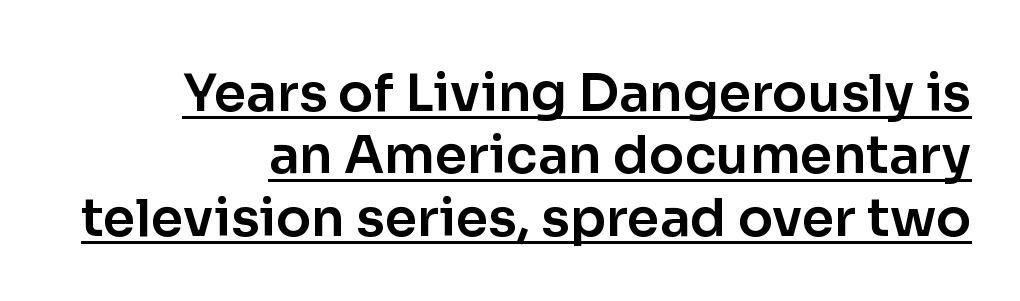
Q: Is the text italic (slanted)? A: No, it is upright.
Q: Is the typeface a serif or a sans-serif typeface? A: Sans-serif.
Q: Is the text underlined? A: Yes.
Q: How is the paragraph aligned? A: Right-aligned.
Q: Is the spacing between letters normal or unusually wide? A: Normal.
Q: Width (condensed, normal, or wide)? A: Normal.
Q: Stroke contrast? A: Low.
Q: x-height? A: Medium.
Q: Monospaced? A: No.
